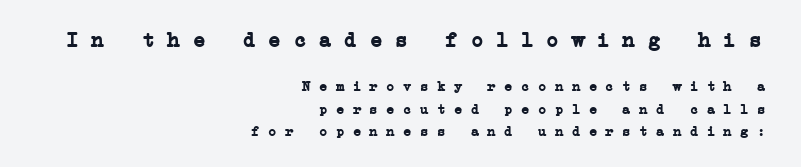
{"bold": "yes", "underline": "no", "align": "right", "line_spacing": "normal", "line_spacing_ratio": 1.6, "letter_spacing": "normal", "letter_spacing_em": 0.0, "larger_block": "first", "size_ratio": 1.5, "glyph_px": 21}
